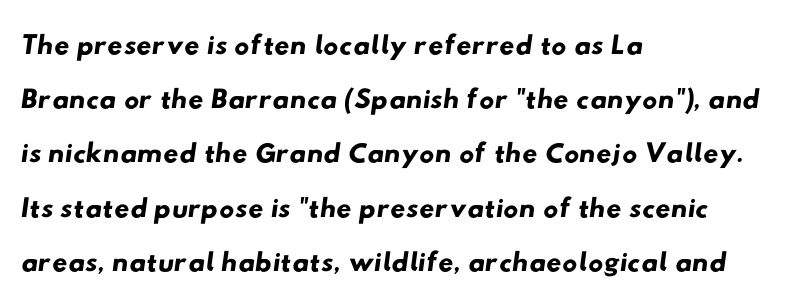
The image shows 42 px wide sans-serif type; set left-aligned, normal line spacing (1.29x), normal letter spacing, not underlined; low stroke contrast and a small x-height.
